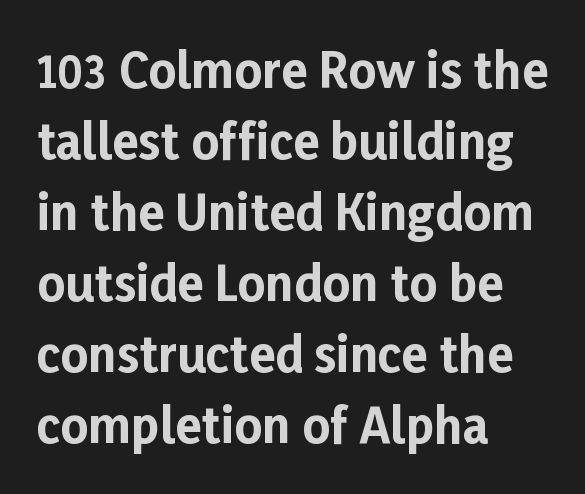
The image shows 48 px bold sans-serif type, upright; set left-aligned, normal line spacing (1.48x), normal letter spacing, not underlined; low stroke contrast and a medium x-height.
